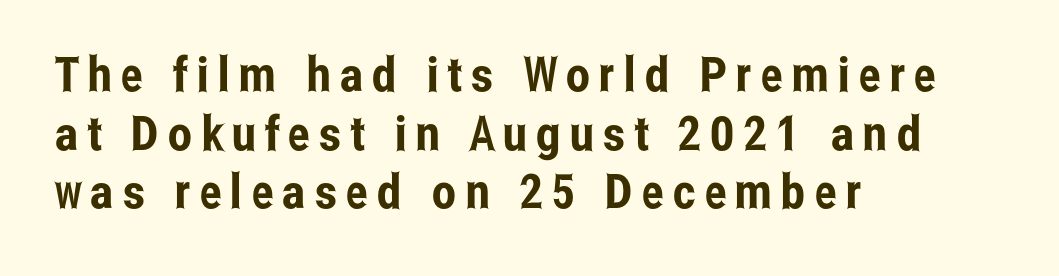
The image shows 48 px condensed sans-serif type, upright; set left-aligned, line spacing 1.22x, not underlined; low stroke contrast and a medium x-height.
